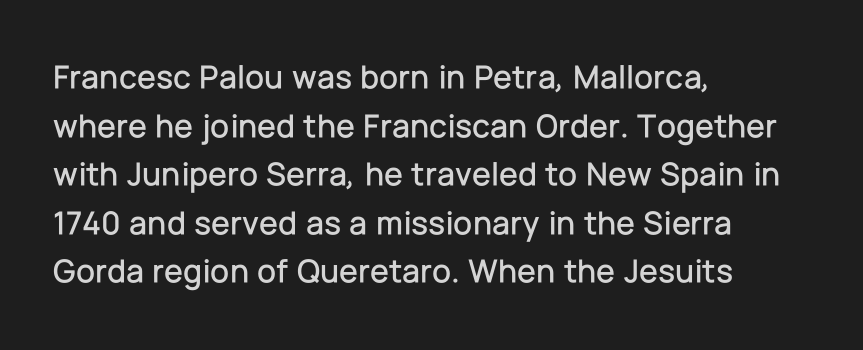
Q: Is the text italic (slanted)? A: No, it is upright.
Q: Is the typeface a serif or a sans-serif typeface? A: Sans-serif.
Q: Is the text underlined? A: No.
Q: How is the paragraph aligned? A: Left-aligned.
Q: Is the spacing between letters normal or unusually wide? A: Normal.
Q: Is the spacing between lines tight, normal or loose? A: Normal.
Q: Width (condensed, normal, or wide)? A: Normal.
Q: Stroke contrast? A: Low.
Q: x-height? A: Medium.
Q: Monospaced? A: No.
